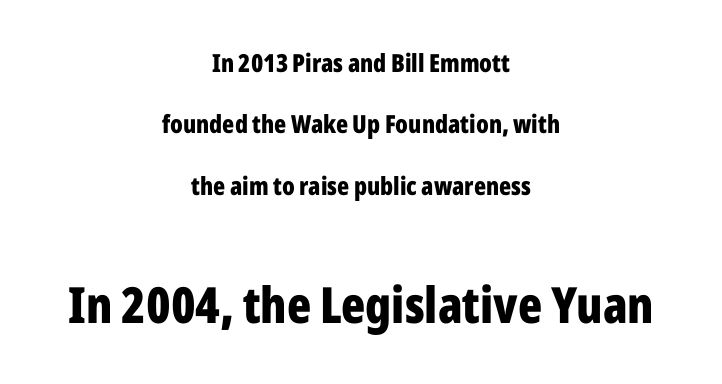
{"serif": "no", "italic": "no", "bold": "yes", "weight": "bold", "width": "condensed", "stroke_contrast": "low", "x_height": "medium", "monospaced": "no", "underline": "no", "align": "center", "line_spacing": "loose", "line_spacing_ratio": 2.46, "letter_spacing": "normal", "letter_spacing_em": 0.0, "larger_block": "second", "size_ratio": 2.0, "glyph_px": 50}
